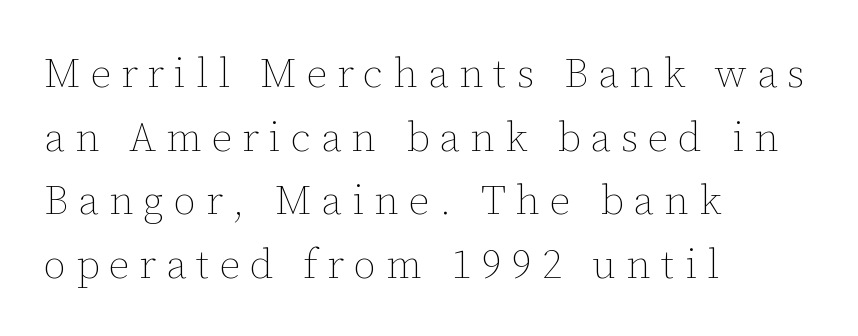
Compared with a typical body face, this is equally light or lighter still. Summary of vertical rhythm: regular, with standard interline spacing. Proportional: the letters do not fall into vertical columns. Tall strokes in this sample are plumb rather than angled.
